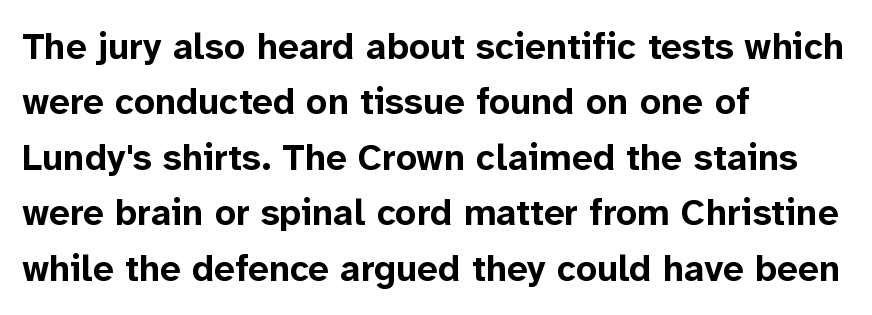
The image shows 37 px bold sans-serif type, upright; set left-aligned, normal line spacing (1.5x), normal letter spacing, not underlined; low stroke contrast and a medium x-height.
